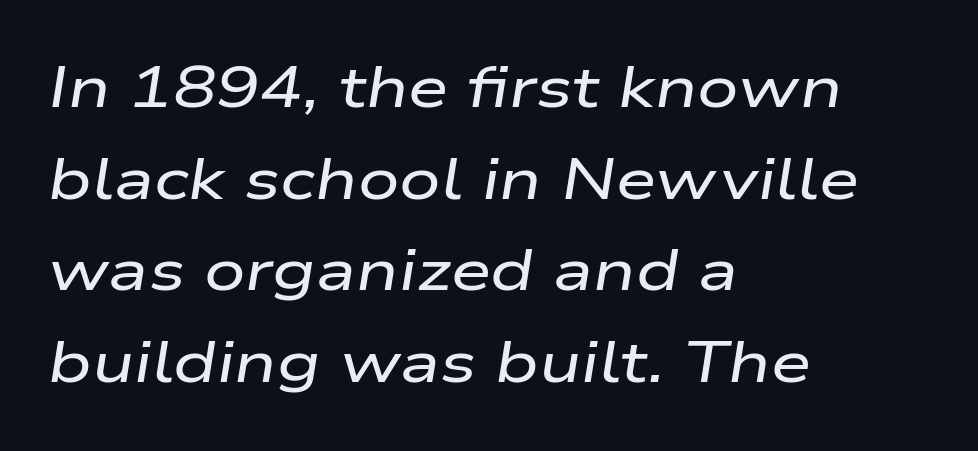
Q: Is the text italic (slanted)? A: Yes, it leans right by about 9 degrees.
Q: Is the text underlined? A: No.
Q: How is the paragraph aligned? A: Left-aligned.
Q: Is the spacing between letters normal or unusually wide? A: Normal.
Q: Is the spacing between lines tight, normal or loose? A: Normal.
Q: Width (condensed, normal, or wide)? A: Wide.
Q: Stroke contrast? A: Low.
Q: x-height? A: Medium.
Q: Monospaced? A: No.
